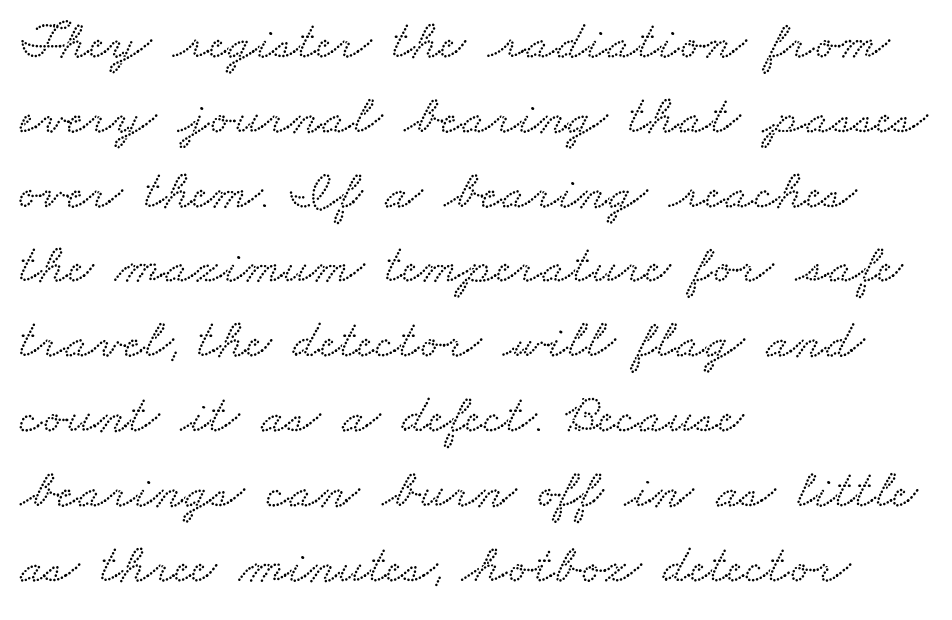
This is serif lettering, the kind often seen in printed books. The leading is moderate, giving the passage an even texture. What stands out about the letter spacing? Nothing — it is the standard amount. Rule under the text: the space is simply empty.
